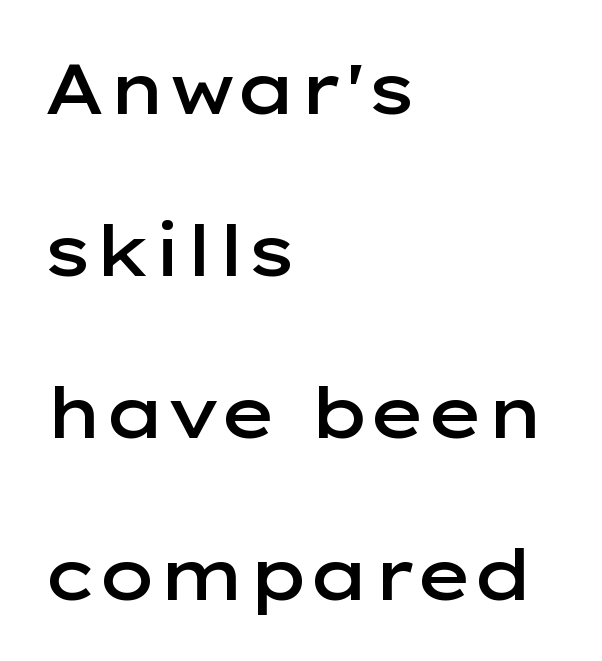
Just letters on the line, the space beneath them empty. All the whitespace from short lines collects on the right. Characters follow at the spacing the type designer built in. Heft: intermediate — a semibold.
